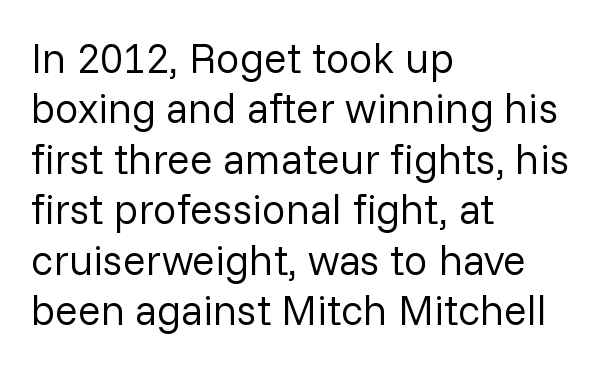
The image shows 42 px regular-weight sans-serif type, upright; set left-aligned, line spacing 1.2x, normal letter spacing, not underlined; low stroke contrast and a medium x-height.
